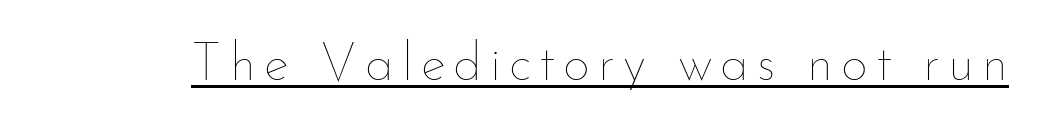
Spacing verdict: proportional, widths tailored to each character. The glyphs are accompanied by a horizontal stroke just below them. Ink coverage per letter is moderate at most. A roman cut, with each character standing at attention.
